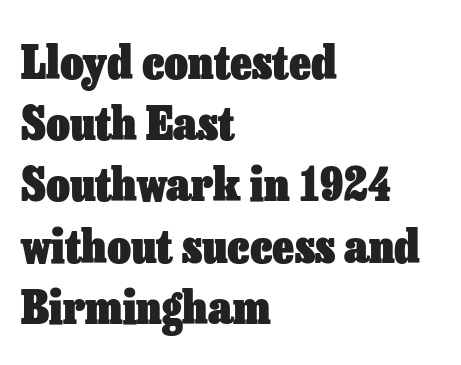
The image shows 46 px heavy type, upright; set left-aligned, normal line spacing (1.33x), normal letter spacing, not underlined; low stroke contrast and a medium x-height.
